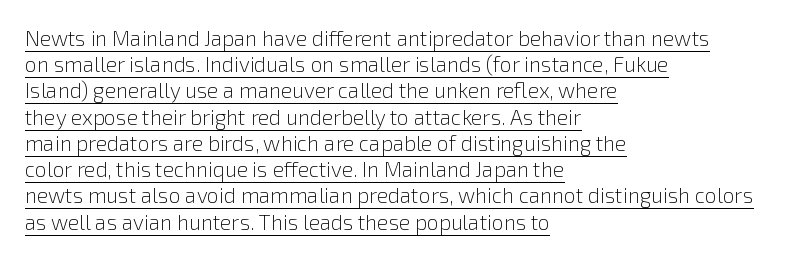
The image shows 21 px text type, upright; set left-aligned, normal line spacing (1.25x), normal letter spacing, underlined.
